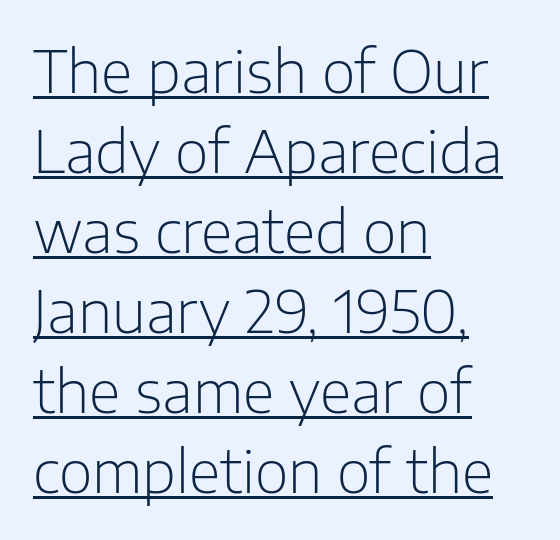
The image shows 58 px light sans-serif type, upright; set left-aligned, normal line spacing (1.38x), normal letter spacing, underlined; low stroke contrast and a medium x-height.
